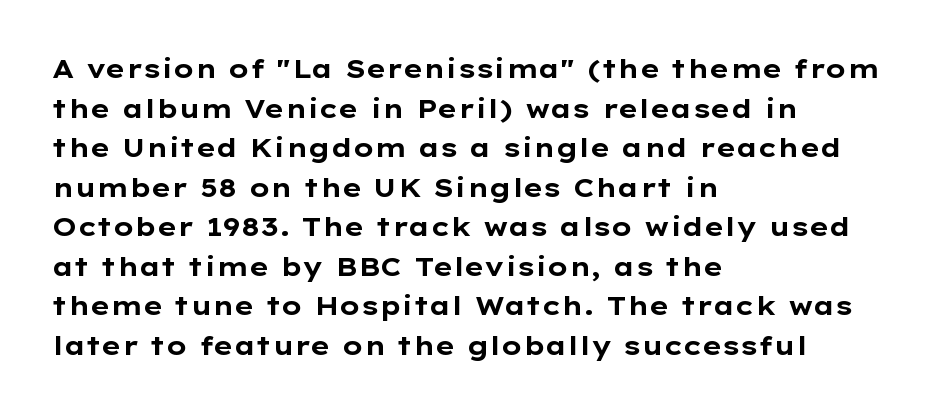
Q: Is the text bold? A: Yes.
Q: Is the text italic (slanted)? A: No, it is upright.
Q: Is the text underlined? A: No.
Q: How is the paragraph aligned? A: Left-aligned.
Q: Is the spacing between letters normal or unusually wide? A: Normal.
Q: Is the spacing between lines tight, normal or loose? A: Normal.
